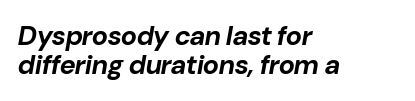
{"italic": "yes", "lean": "right", "slant_degrees": 10, "bold": "yes", "underline": "no", "align": "left", "line_spacing": "tight", "line_spacing_ratio": 1.07, "letter_spacing": "normal", "letter_spacing_em": 0.0, "glyph_px": 27}
